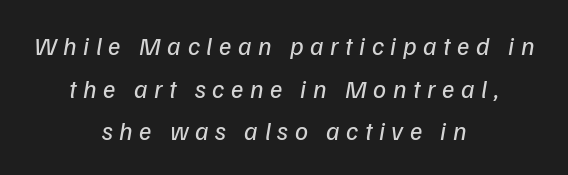
The image shows 26 px text type, italic (leaning right); set centered, normal line spacing (1.64x), unusually wide letter spacing (+0.25 em), not underlined.
